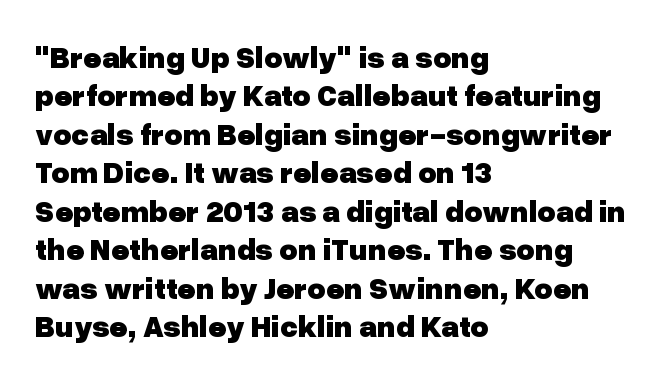
The image shows 31 px heavy sans-serif type, upright; set left-aligned, line spacing 1.24x, normal letter spacing, not underlined; low stroke contrast and a medium x-height.
